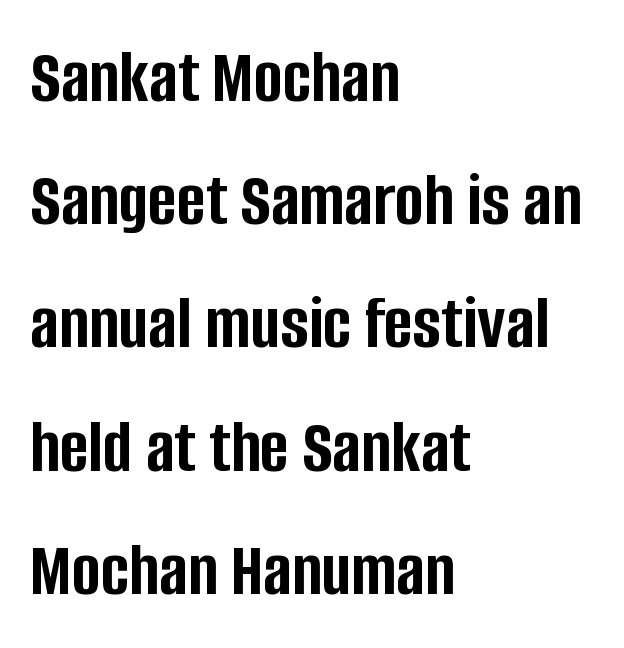
{"serif": "no", "italic": "no", "bold": "yes", "weight": "semibold", "width": "condensed", "stroke_contrast": "low", "x_height": "large", "monospaced": "no", "underline": "no", "align": "left", "line_spacing": "normal", "line_spacing_ratio": 1.58, "letter_spacing": "normal", "letter_spacing_em": 0.0, "glyph_px": 78}
